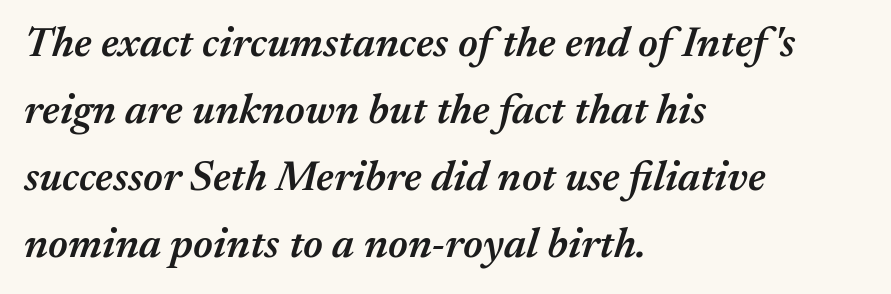
The image shows 43 px semibold type, italic (leaning right); set left-aligned, normal line spacing (1.56x), normal letter spacing, not underlined; medium stroke contrast and a medium x-height.
